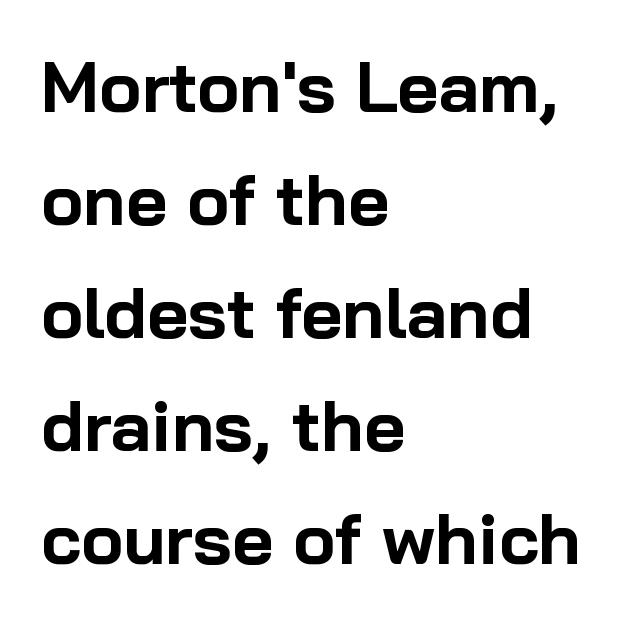
Q: Is the text bold? A: Yes.
Q: Is the text italic (slanted)? A: No, it is upright.
Q: Is the typeface a serif or a sans-serif typeface? A: Sans-serif.
Q: Is the text underlined? A: No.
Q: How is the paragraph aligned? A: Left-aligned.
Q: Is the spacing between letters normal or unusually wide? A: Normal.
Q: Is the spacing between lines tight, normal or loose? A: Normal.
Q: Width (condensed, normal, or wide)? A: Normal.
Q: Stroke contrast? A: Low.
Q: x-height? A: Medium.
Q: Monospaced? A: No.
